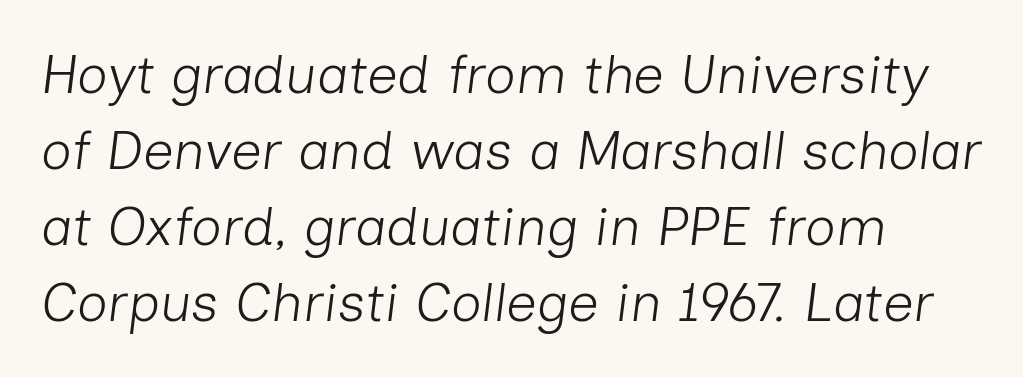
Q: Is the text bold? A: No.
Q: Is the text italic (slanted)? A: Yes, it leans right by about 7 degrees.
Q: Is the text underlined? A: No.
Q: How is the paragraph aligned? A: Left-aligned.
Q: Is the spacing between letters normal or unusually wide? A: Normal.
Q: Is the spacing between lines tight, normal or loose? A: Normal.
Q: Width (condensed, normal, or wide)? A: Normal.
Q: Stroke contrast? A: Low.
Q: x-height? A: Medium.
Q: Monospaced? A: No.
